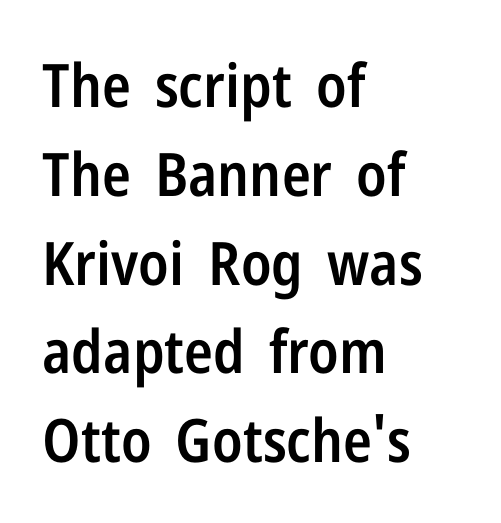
Q: Is the text bold? A: Semi-bold.
Q: Is the text italic (slanted)? A: No, it is upright.
Q: Is the typeface a serif or a sans-serif typeface? A: Sans-serif.
Q: Is the text underlined? A: No.
Q: How is the paragraph aligned? A: Left-aligned.
Q: Is the spacing between letters normal or unusually wide? A: Normal.
Q: Is the spacing between lines tight, normal or loose? A: Normal.
Q: Width (condensed, normal, or wide)? A: Condensed.
Q: Stroke contrast? A: Low.
Q: x-height? A: Medium.
Q: Monospaced? A: No.
